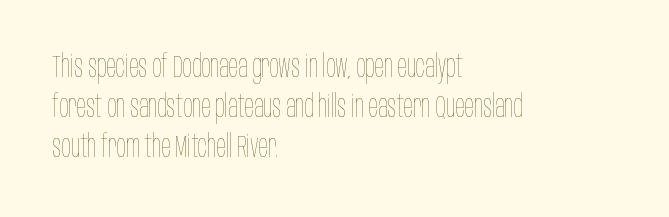
The image shows 31 px thin, condensed type, upright; set left-aligned, normal line spacing (1.29x), normal letter spacing, not underlined; low stroke contrast and a large x-height.
